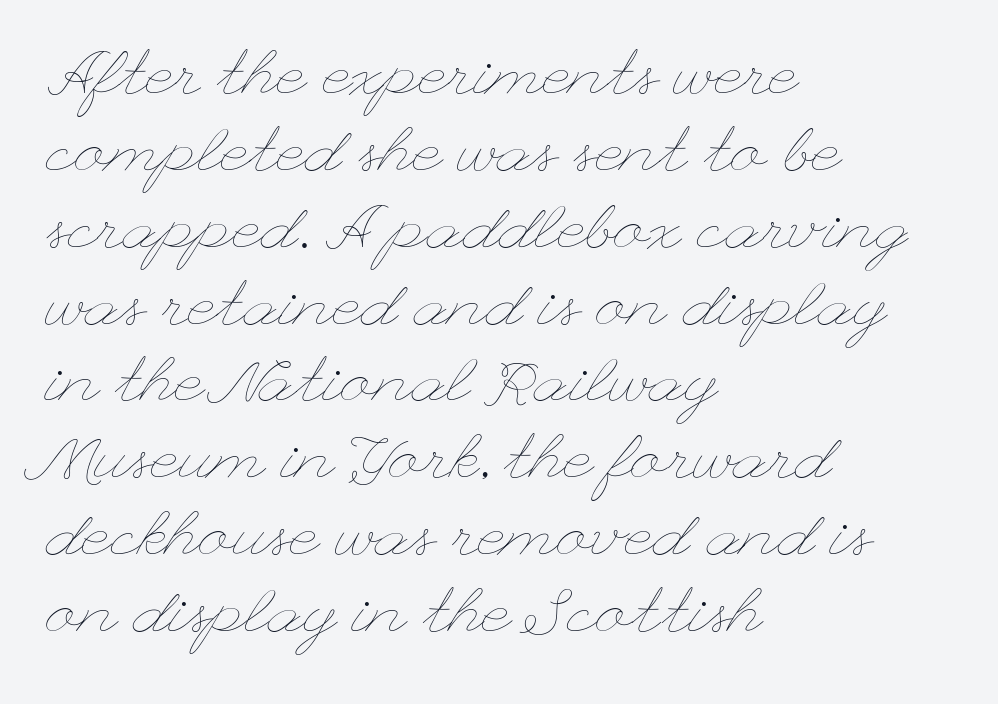
{"bold": "no", "weight": "thin", "width": "wide", "stroke_contrast": "low", "x_height": "small", "underline": "no", "align": "left", "line_spacing_ratio": 1.22, "letter_spacing": "normal", "letter_spacing_em": 0.0, "glyph_px": 63}
